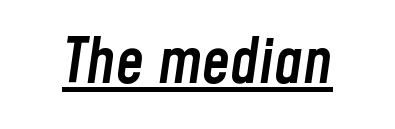
The image shows 63 px semibold, condensed type, italic (leaning right); set normal letter spacing, underlined; low stroke contrast and a medium x-height.
